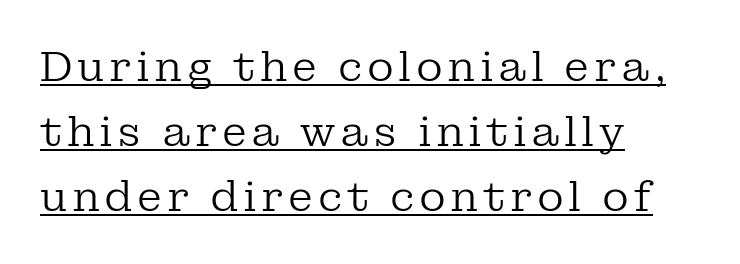
{"serif": "yes", "italic": "no", "bold": "no", "weight": "regular", "width": "normal", "stroke_contrast": "low", "x_height": "medium", "monospaced": "no", "underline": "yes", "align": "left", "line_spacing": "normal", "line_spacing_ratio": 1.58, "glyph_px": 41}
